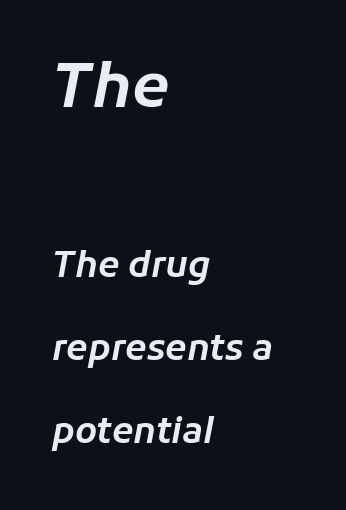
The rendering uses a large line-height, opening up the rows. Honestly, there is no underline to notice here at all. The face used here has a pronounced slope to its letters. Reading top to bottom, the characters get smaller at the block break. The line texture is even and compact thanks to regular tracking.
